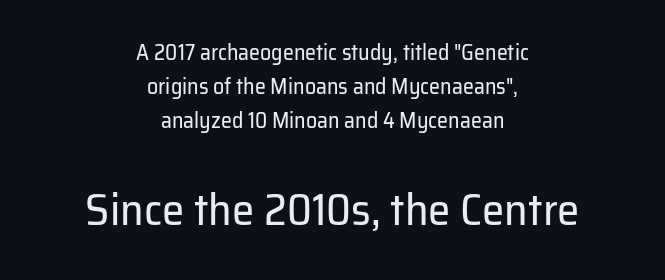
You could not count columns in this text — the font is proportionally spaced. Two sizes are in play, and the larger belongs to the second block. In CSS terms this would be text-align: center. The gap between lines stays unmarked. The face used here is a sans, in the tradition of grotesques and geometrics.
